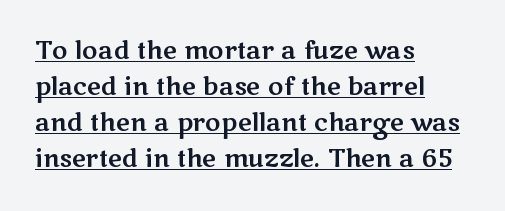
The image shows 24 px text type, upright; set left-aligned, normal line spacing (1.5x), normal letter spacing, underlined.
